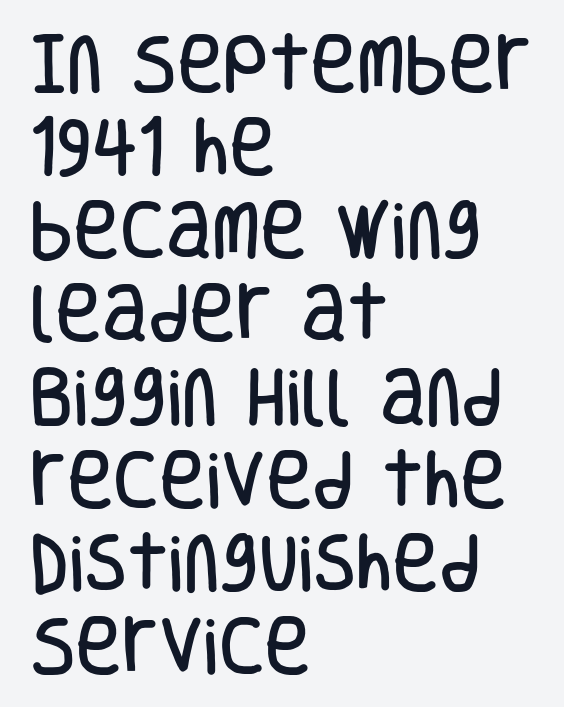
{"serif": "no", "italic": "no", "width": "condensed", "stroke_contrast": "low", "x_height": "large", "monospaced": "no", "underline": "no", "align": "left", "line_spacing": "normal", "line_spacing_ratio": 1.32, "letter_spacing": "normal", "letter_spacing_em": 0.0, "glyph_px": 63}
